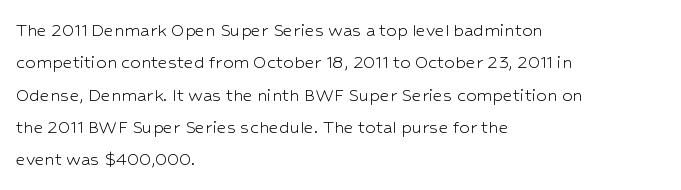
Q: Is the text bold? A: No.
Q: Is the text italic (slanted)? A: No, it is upright.
Q: Is the text underlined? A: No.
Q: How is the paragraph aligned? A: Left-aligned.
Q: Is the spacing between letters normal or unusually wide? A: Normal.
Q: Is the spacing between lines tight, normal or loose? A: Normal.
